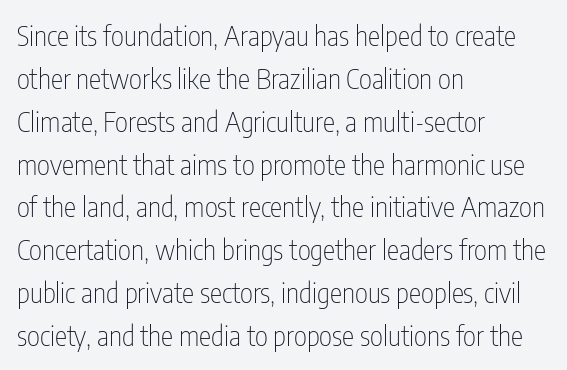
The image shows 28 px thin, condensed sans-serif type, upright; set left-aligned, normal line spacing (1.53x), normal letter spacing, not underlined; low stroke contrast and a medium x-height.
